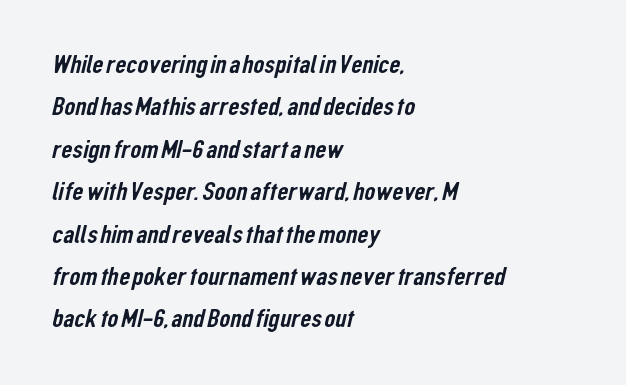
Q: Is the text underlined? A: No.
Q: How is the paragraph aligned? A: Left-aligned.
Q: Is the spacing between letters normal or unusually wide? A: Normal.
Q: Is the spacing between lines tight, normal or loose? A: Normal.
